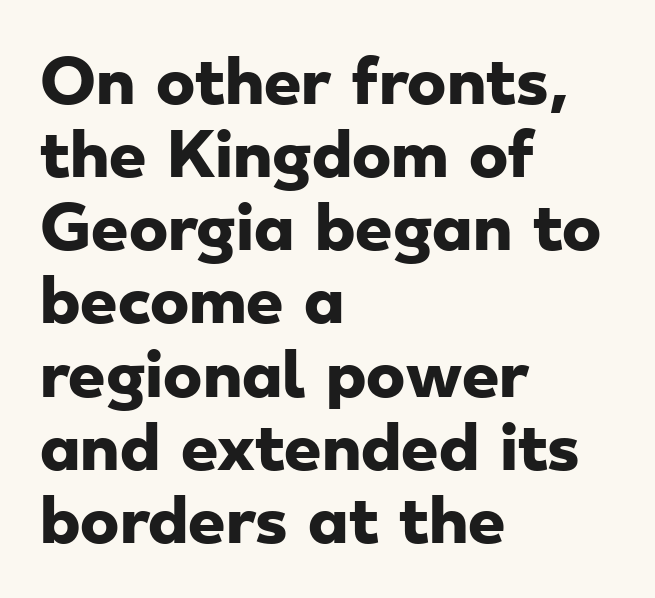
The image shows 59 px heavy, wide sans-serif type; set left-aligned, line spacing 1.24x, normal letter spacing, not underlined; low stroke contrast and a small x-height.
